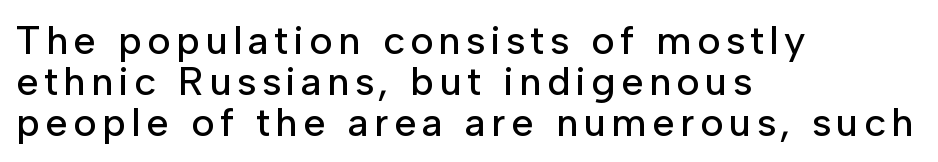
The image shows 40 px sans-serif type, upright; set left-aligned, tight line spacing (1.02x), not underlined; low stroke contrast and a medium x-height.
